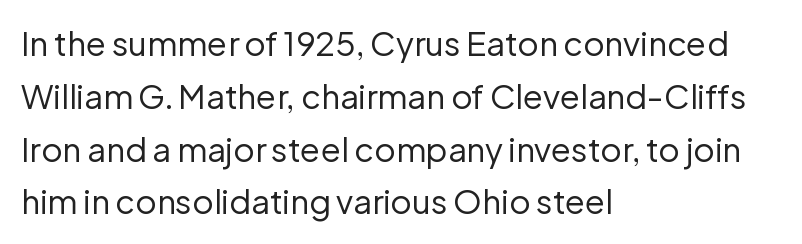
{"serif": "no", "italic": "no", "bold": "no", "weight": "regular", "width": "normal", "stroke_contrast": "low", "x_height": "medium", "monospaced": "no", "underline": "no", "align": "left", "line_spacing": "normal", "line_spacing_ratio": 1.6, "letter_spacing": "normal", "letter_spacing_em": 0.0, "glyph_px": 33}
